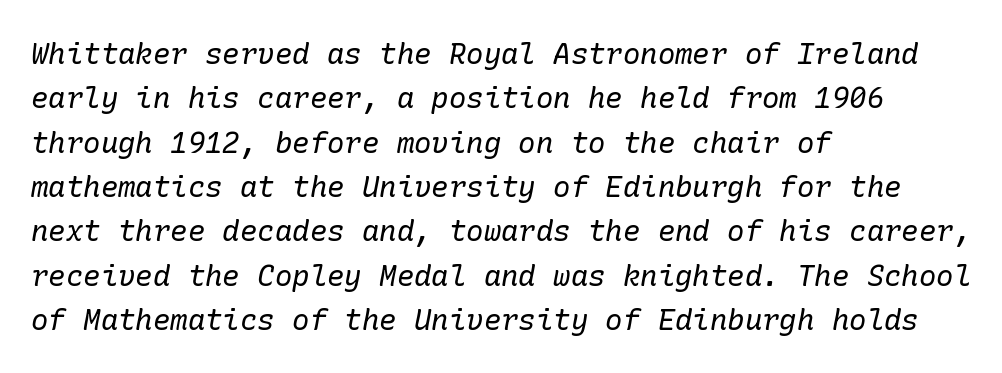
The image shows 29 px regular-weight type, italic (leaning right); set left-aligned, normal line spacing (1.53x), normal letter spacing, not underlined; low stroke contrast and a medium x-height.
